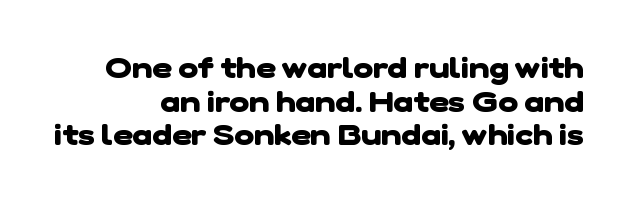
The image shows 30 px heavy sans-serif type; set right-aligned, tight line spacing (1.12x), normal letter spacing, not underlined; low stroke contrast and a medium x-height.
